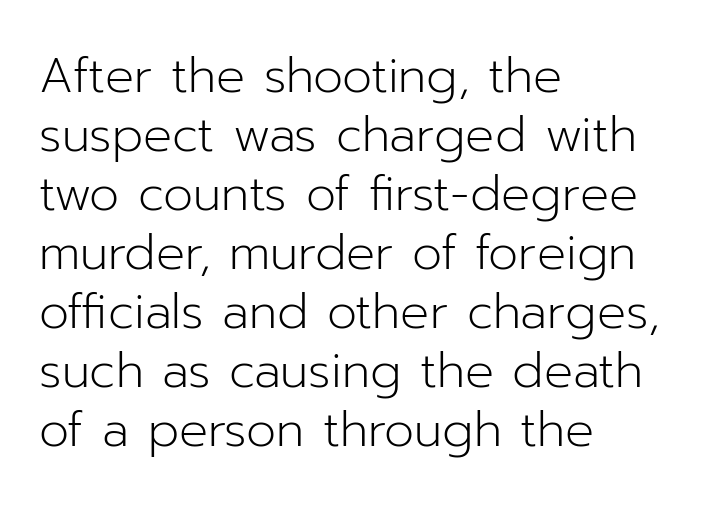
{"serif": "no", "italic": "no", "bold": "no", "weight": "light", "width": "normal", "stroke_contrast": "low", "x_height": "medium", "monospaced": "no", "underline": "no", "align": "left", "line_spacing_ratio": 1.23, "letter_spacing": "normal", "letter_spacing_em": 0.0, "glyph_px": 48}
